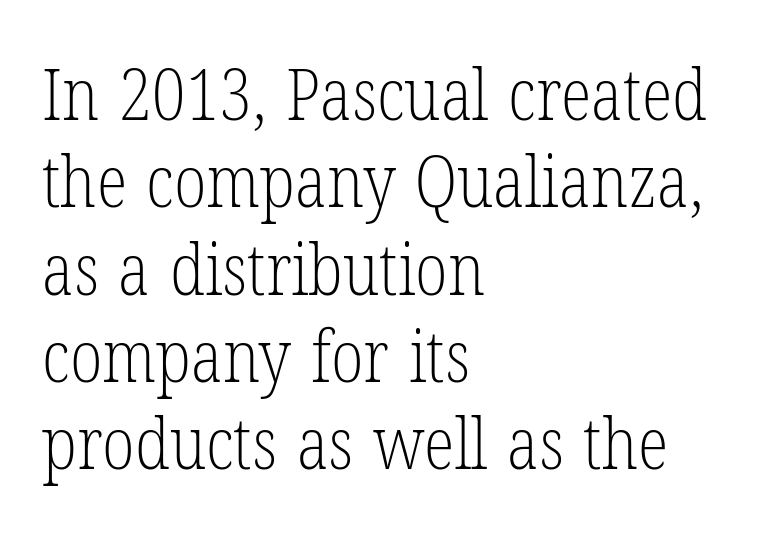
The image shows 71 px light, condensed serif type, upright; set left-aligned, line spacing 1.23x, normal letter spacing, not underlined; low stroke contrast and a medium x-height.
